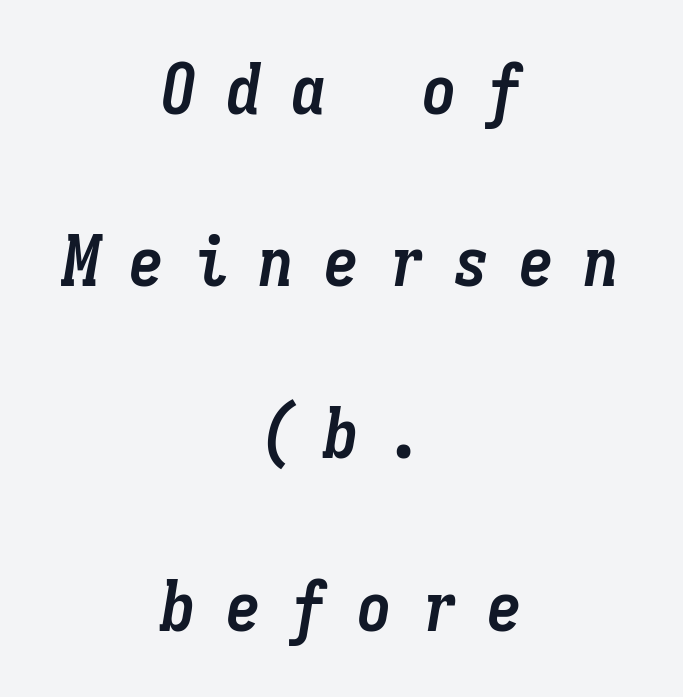
{"italic": "yes", "lean": "right", "slant_degrees": 9, "bold": "yes", "weight": "semibold", "width": "condensed", "stroke_contrast": "low", "x_height": "medium", "monospaced": "yes", "underline": "no", "align": "center", "line_spacing": "loose", "line_spacing_ratio": 2.46, "letter_spacing": "wide", "letter_spacing_em": 0.43, "glyph_px": 70}
